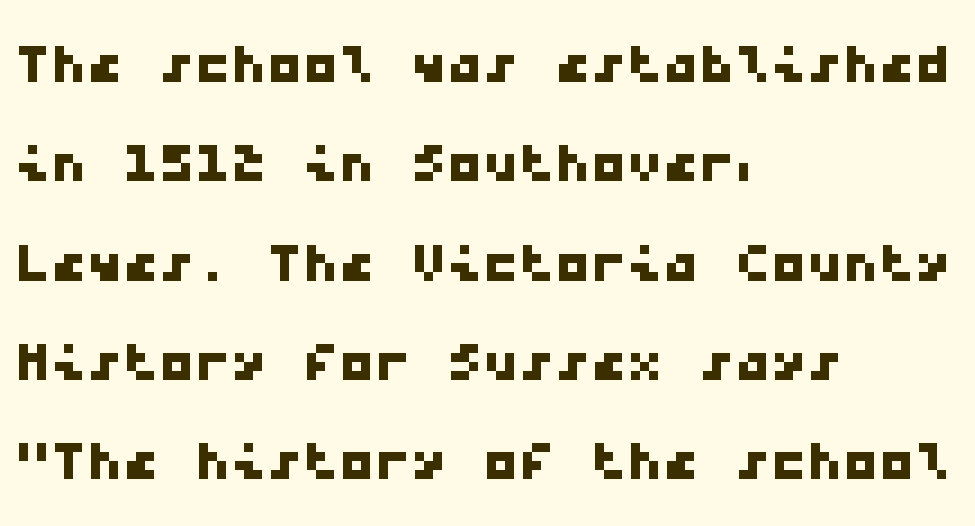
{"serif": "no", "width": "wide", "stroke_contrast": "low", "x_height": "medium", "monospaced": "yes", "underline": "no", "align": "left", "line_spacing": "normal", "line_spacing_ratio": 1.38, "letter_spacing": "normal", "letter_spacing_em": 0.0, "glyph_px": 72}
